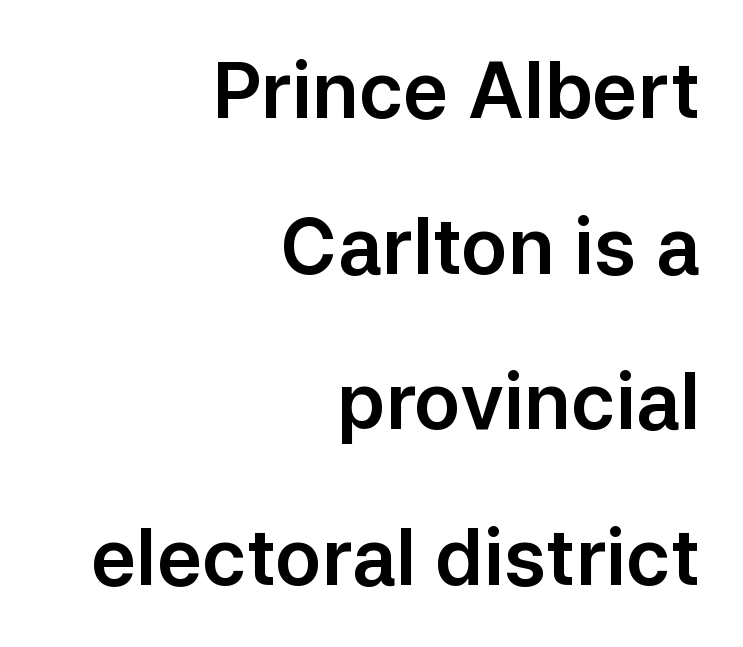
Q: Is the text italic (slanted)? A: No, it is upright.
Q: Is the typeface a serif or a sans-serif typeface? A: Sans-serif.
Q: Is the text underlined? A: No.
Q: How is the paragraph aligned? A: Right-aligned.
Q: Is the spacing between letters normal or unusually wide? A: Normal.
Q: Is the spacing between lines tight, normal or loose? A: Loose.
Q: Width (condensed, normal, or wide)? A: Normal.
Q: Stroke contrast? A: Low.
Q: x-height? A: Medium.
Q: Monospaced? A: No.
